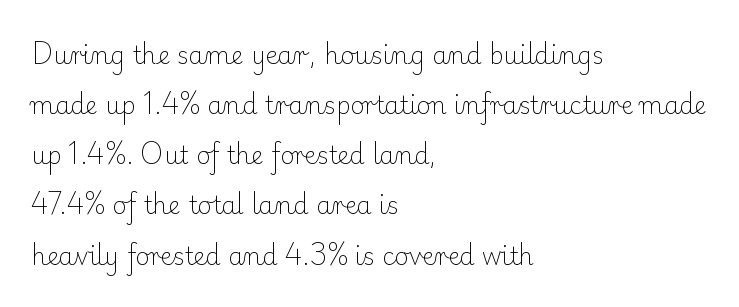
Q: Is the text bold? A: No.
Q: Is the text italic (slanted)? A: No, it is upright.
Q: Is the text underlined? A: No.
Q: How is the paragraph aligned? A: Left-aligned.
Q: Is the spacing between letters normal or unusually wide? A: Normal.
Q: Is the spacing between lines tight, normal or loose? A: Loose.
